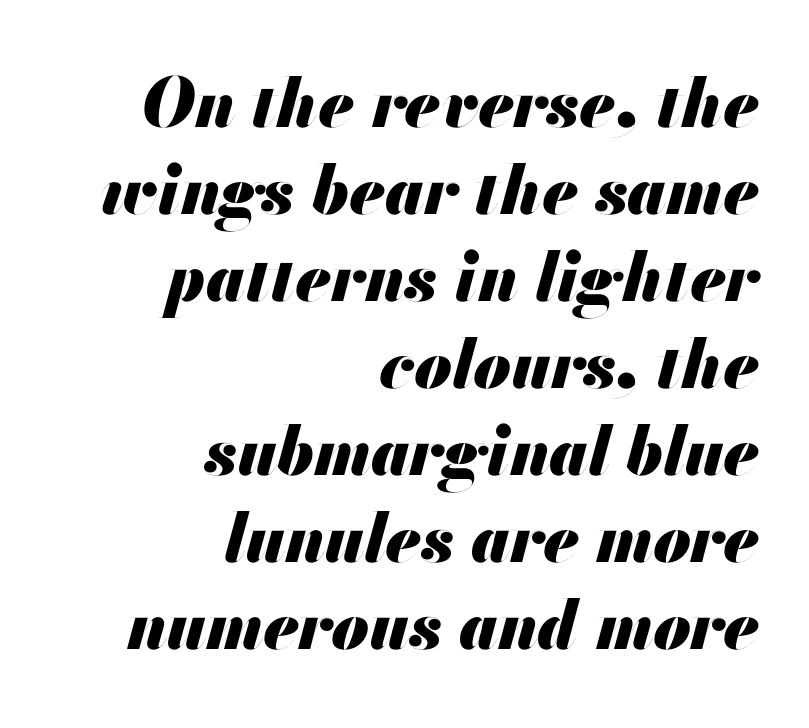
The image shows 68 px heavy type, italic (leaning right); set right-aligned, normal line spacing (1.28x), normal letter spacing, not underlined; medium stroke contrast and a small x-height.
